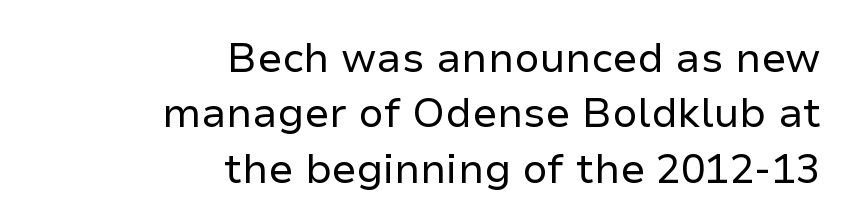
{"serif": "no", "italic": "no", "bold": "no", "weight": "regular", "width": "normal", "stroke_contrast": "low", "x_height": "medium", "monospaced": "no", "underline": "no", "align": "right", "line_spacing": "normal", "line_spacing_ratio": 1.35, "letter_spacing": "normal", "letter_spacing_em": 0.0, "glyph_px": 41}
